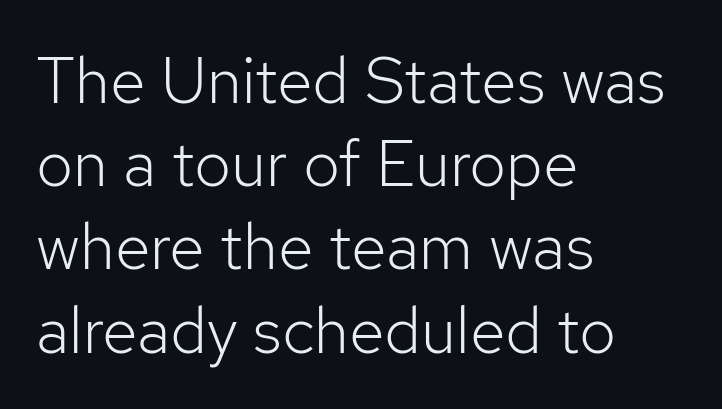
Horizontal alignment here is leftward, the default for most running prose. Is this a fixed-width face? No — the glyphs have proportional, varying widths. A quiet, ordinary-to-light weight characterises the typeface. It's the straight-up-and-down kind of type. The baseline area is clear. The horizontal fit of the characters is conventional and even.
